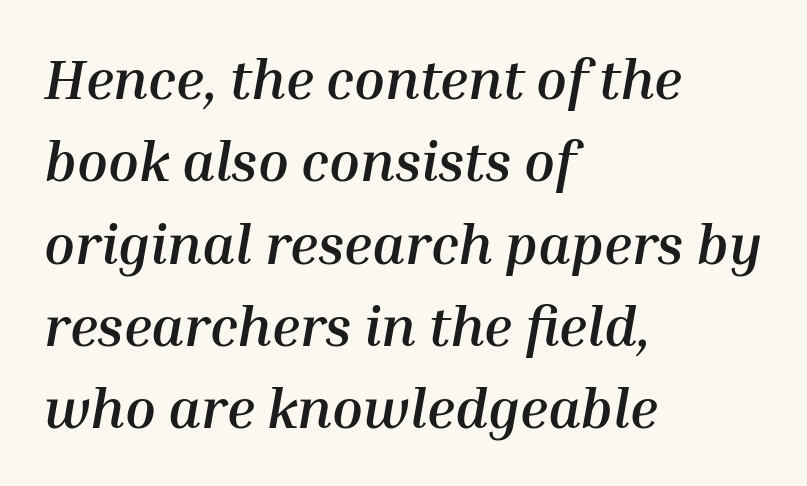
Words float on clear page, feet unadorned. The typesetting leans heavy: a genuine bold. Notice how descenders clear the ascenders below comfortably — that's standard leading. The paragraph has a hard left edge and a soft right edge. The rendering uses natural spacing where letterforms have individual widths. The face used here is rendered with its standard letterfit.
